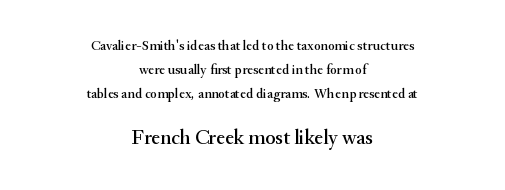
The image shows 21 px text type, upright; set centered, line spacing 1.72x, normal letter spacing, not underlined; the second (bottom) block is 1.5x larger.
